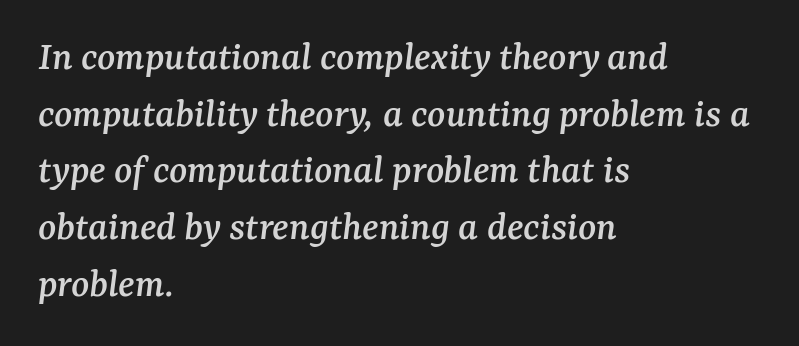
Posture: slanted. Regarding serifs, this sample has them. Letter spacing: default. The letters advance in unequal steps, a hallmark of proportional type. Words float on clear page, feet unadorned.
